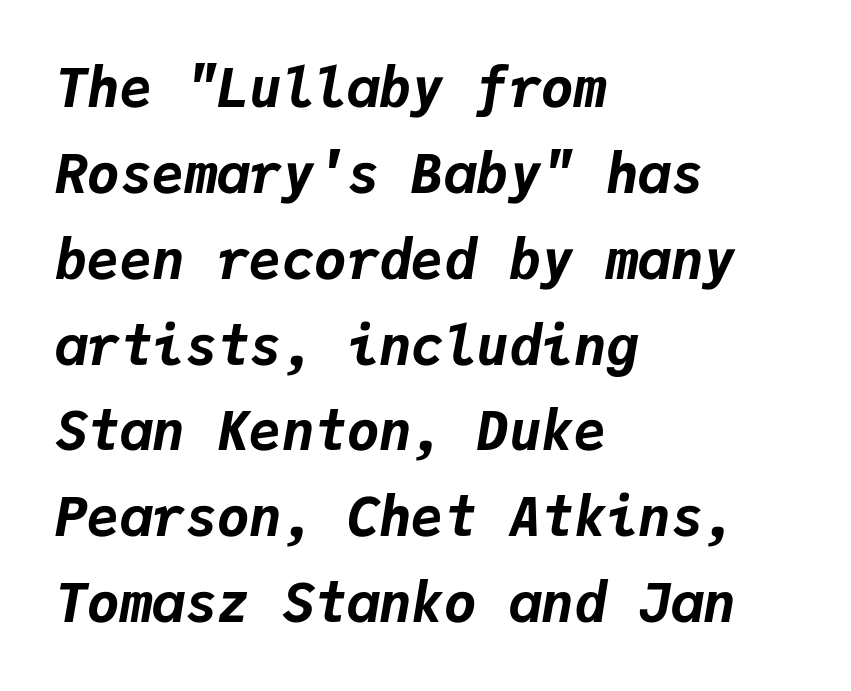
Q: Is the text bold? A: Yes.
Q: Is the text italic (slanted)? A: Yes, it leans right by about 9 degrees.
Q: Is the text underlined? A: No.
Q: How is the paragraph aligned? A: Left-aligned.
Q: Is the spacing between letters normal or unusually wide? A: Normal.
Q: Is the spacing between lines tight, normal or loose? A: Normal.
Q: Width (condensed, normal, or wide)? A: Normal.
Q: Stroke contrast? A: Low.
Q: x-height? A: Medium.
Q: Monospaced? A: Yes.
